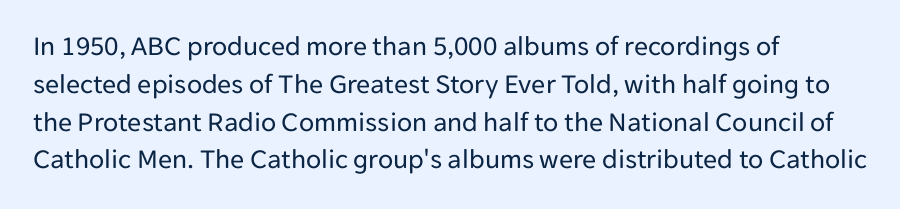
Q: Is the text bold? A: No.
Q: Is the text italic (slanted)? A: No, it is upright.
Q: Is the typeface a serif or a sans-serif typeface? A: Sans-serif.
Q: Is the text underlined? A: No.
Q: How is the paragraph aligned? A: Left-aligned.
Q: Is the spacing between letters normal or unusually wide? A: Normal.
Q: Is the spacing between lines tight, normal or loose? A: Normal.
Q: Width (condensed, normal, or wide)? A: Normal.
Q: Stroke contrast? A: Low.
Q: x-height? A: Medium.
Q: Monospaced? A: No.
